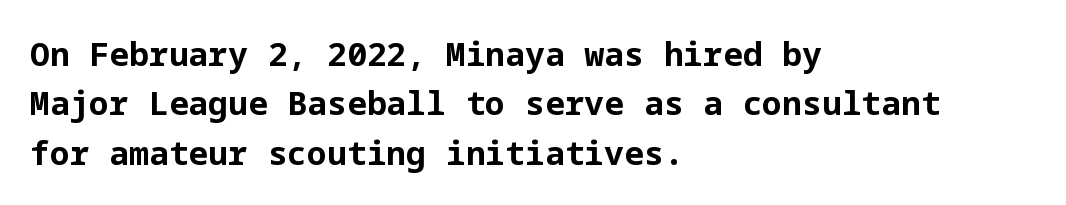
{"serif": "no", "italic": "no", "bold": "yes", "weight": "bold", "width": "normal", "stroke_contrast": "low", "x_height": "medium", "underline": "no", "align": "left", "line_spacing": "normal", "line_spacing_ratio": 1.5, "letter_spacing": "normal", "letter_spacing_em": 0.0, "glyph_px": 33}
